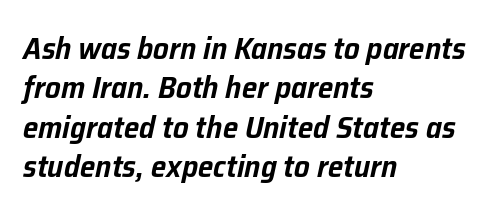
Q: Is the text italic (slanted)? A: Yes, it leans right by about 12 degrees.
Q: Is the text underlined? A: No.
Q: How is the paragraph aligned? A: Left-aligned.
Q: Is the spacing between letters normal or unusually wide? A: Normal.
Q: Is the spacing between lines tight, normal or loose? A: Normal.
Q: Width (condensed, normal, or wide)? A: Normal.
Q: Stroke contrast? A: Low.
Q: x-height? A: Medium.
Q: Monospaced? A: No.
